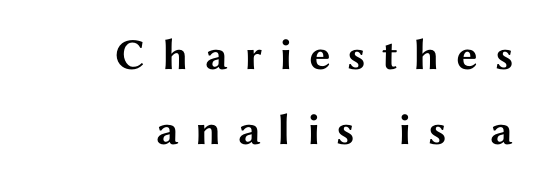
{"serif": "no", "italic": "no", "bold": "yes", "weight": "bold", "width": "wide", "stroke_contrast": "medium", "x_height": "medium", "monospaced": "no", "underline": "no", "align": "right", "line_spacing": "normal", "line_spacing_ratio": 1.7, "letter_spacing": "wide", "letter_spacing_em": 0.37, "glyph_px": 44}
